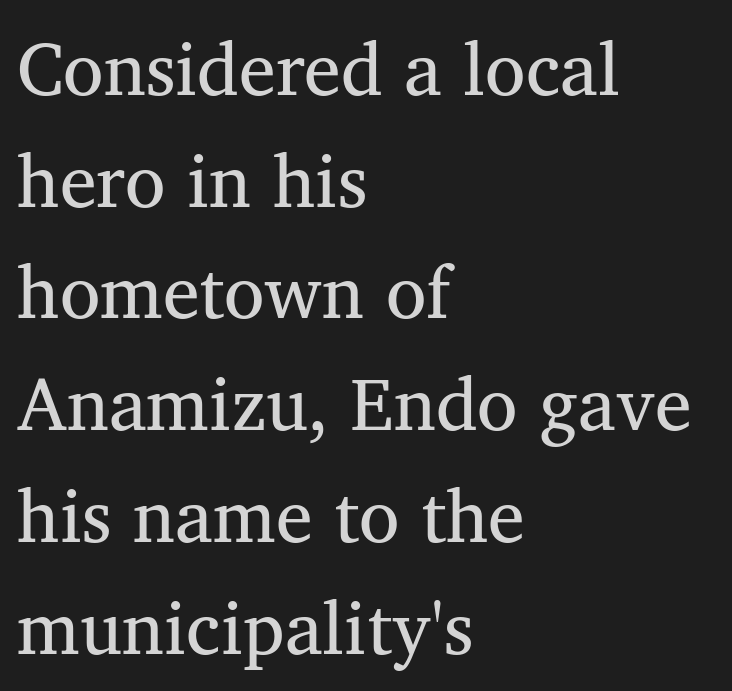
The image shows 74 px regular-weight serif type; set left-aligned, normal line spacing (1.51x), normal letter spacing, not underlined; medium stroke contrast and a medium x-height.
